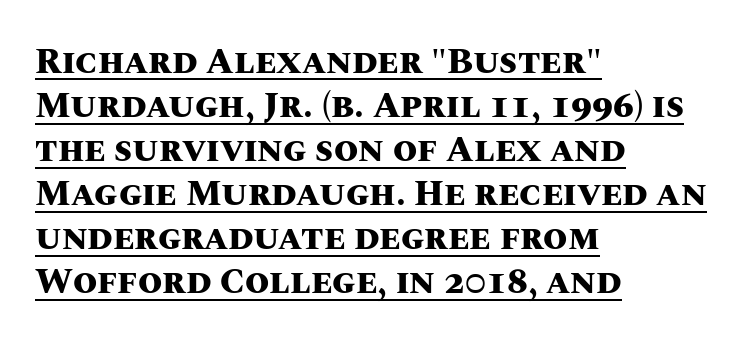
{"italic": "no", "bold": "yes", "weight": "heavy", "width": "normal", "stroke_contrast": "medium", "x_height": "large", "monospaced": "no", "underline": "yes", "align": "left", "line_spacing": "normal", "line_spacing_ratio": 1.26, "letter_spacing": "normal", "letter_spacing_em": 0.0, "glyph_px": 35}
